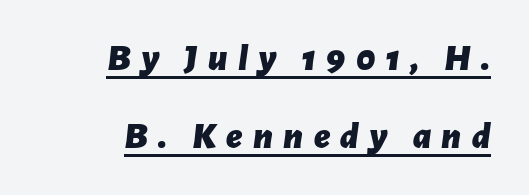
{"italic": "yes", "lean": "right", "slant_degrees": 7, "bold": "yes", "weight": "bold", "width": "normal", "stroke_contrast": "low", "x_height": "medium", "monospaced": "no", "underline": "yes", "line_spacing": "loose", "line_spacing_ratio": 2.05, "letter_spacing": "wide", "letter_spacing_em": 0.27, "glyph_px": 38}
